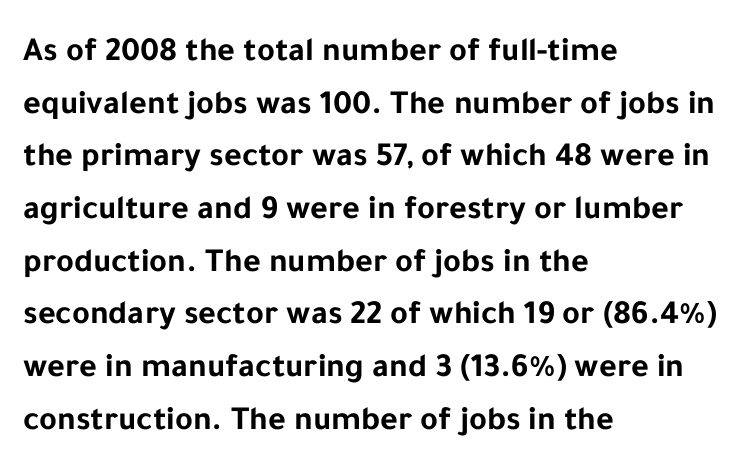
The image shows 34 px bold sans-serif type, upright; set left-aligned, normal line spacing (1.55x), normal letter spacing, not underlined; low stroke contrast and a medium x-height.
